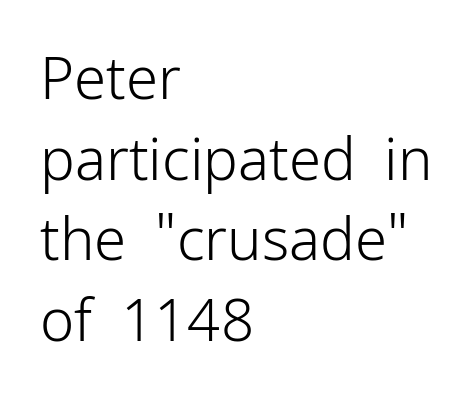
{"serif": "no", "italic": "no", "bold": "no", "weight": "light", "width": "normal", "stroke_contrast": "low", "x_height": "medium", "monospaced": "no", "underline": "no", "align": "left", "line_spacing": "normal", "line_spacing_ratio": 1.39, "letter_spacing": "normal", "letter_spacing_em": 0.0, "glyph_px": 58}
